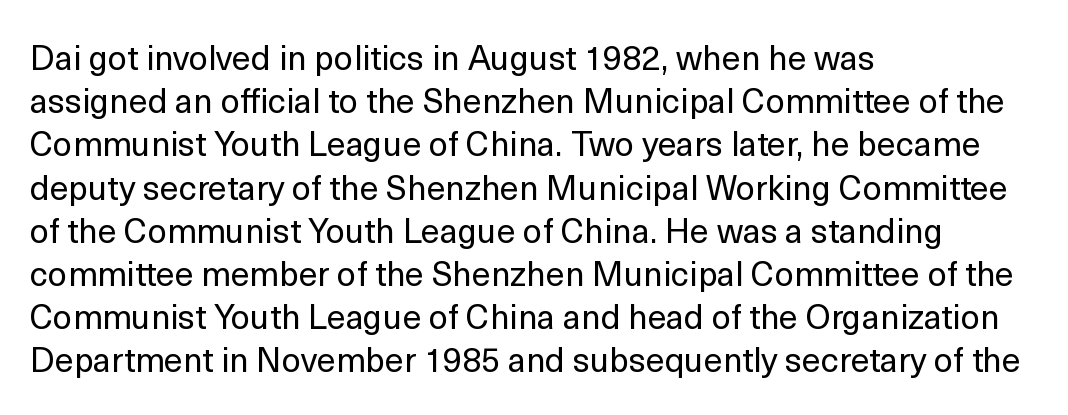
The glyphs in this specimen are sans serif. Visually the block forms a straight wall on the left and a jagged coastline on the right. Letters rest on an invisible, unmarked baseline. The font is comparable to plain body text, perhaps lighter. These lines are rendered in a variable-pitch font. Tracking here is standard; glyphs follow each other at the usual distance.
